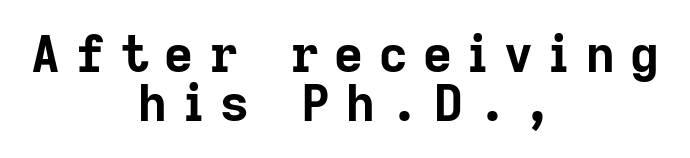
{"serif": "no", "italic": "no", "bold": "yes", "weight": "bold", "width": "normal", "stroke_contrast": "low", "x_height": "medium", "monospaced": "no", "underline": "no", "align": "center", "line_spacing": "tight", "line_spacing_ratio": 0.98, "letter_spacing": "wide", "letter_spacing_em": 0.31, "glyph_px": 50}
